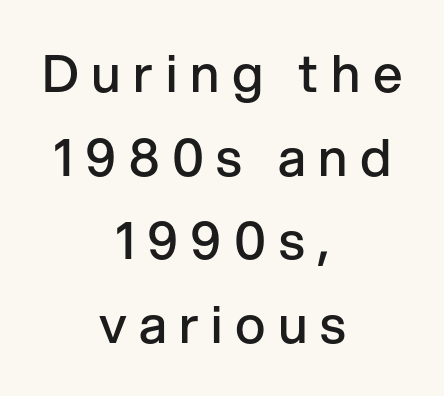
Vertical strokes here are truly vertical. The gaps between neighbouring characters are conspicuously large. Reading down the column, the eye jumps a familiar distance to each next line. Nothing sits at the stroke ends, so this counts as sans-serif. The face used here is proportionally spaced, like ordinary book or web type.
